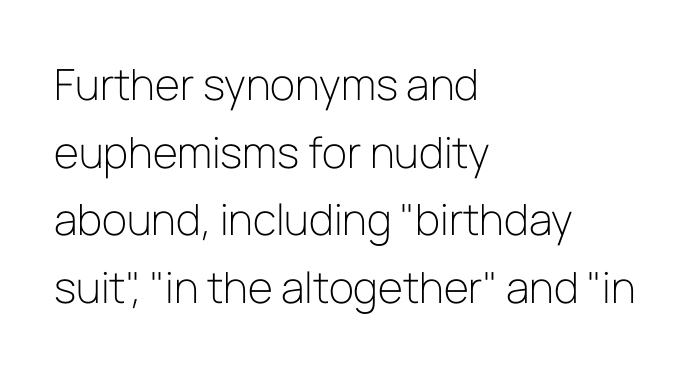
A light-to-regular cut is what we see here. Each new line begins a customary step beneath the previous one. No italicization has been applied; the sample stays upright. Leftover space on each line is placed entirely after the last word. The font family rendered here belongs to the sans-serif group.
